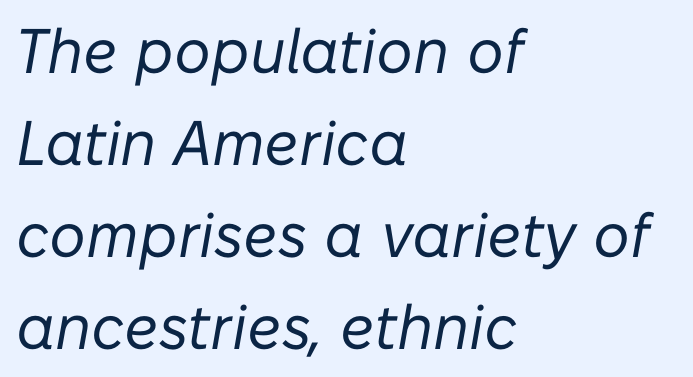
The image shows 63 px regular-weight type, italic (leaning right); set left-aligned, normal line spacing (1.46x), normal letter spacing, not underlined; low stroke contrast and a medium x-height.
